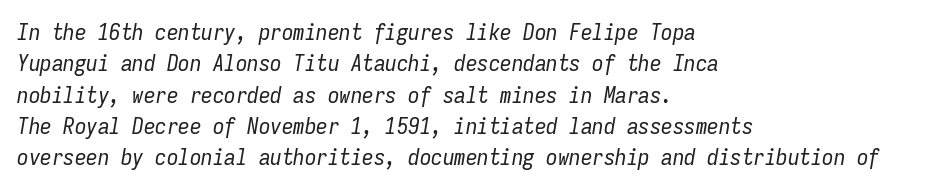
The image shows 23 px text type, italic (leaning right); set left-aligned, normal line spacing (1.36x), normal letter spacing, not underlined.
